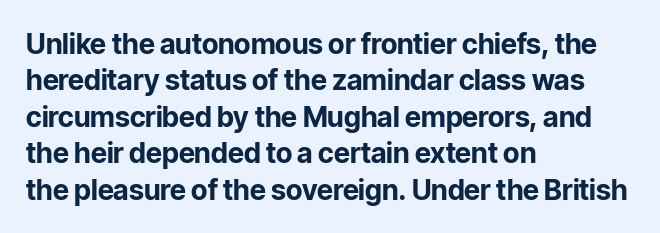
{"serif": "no", "italic": "no", "bold": "yes", "weight": "bold", "width": "normal", "stroke_contrast": "low", "x_height": "medium", "monospaced": "no", "underline": "no", "align": "left", "line_spacing": "normal", "line_spacing_ratio": 1.3, "letter_spacing": "normal", "letter_spacing_em": 0.0, "glyph_px": 28}
